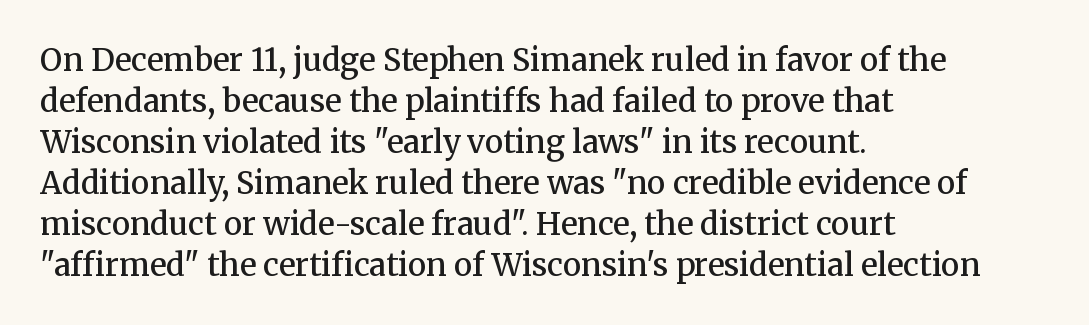
The image shows 31 px semibold serif type, upright; set left-aligned, normal line spacing (1.32x), normal letter spacing, not underlined; medium stroke contrast and a medium x-height.
